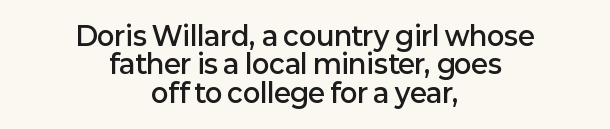
Q: Is the text bold? A: Semi-bold.
Q: Is the text italic (slanted)? A: No, it is upright.
Q: Is the text underlined? A: No.
Q: How is the paragraph aligned? A: Centered.
Q: Is the spacing between letters normal or unusually wide? A: Normal.
Q: Is the spacing between lines tight, normal or loose? A: Tight.
